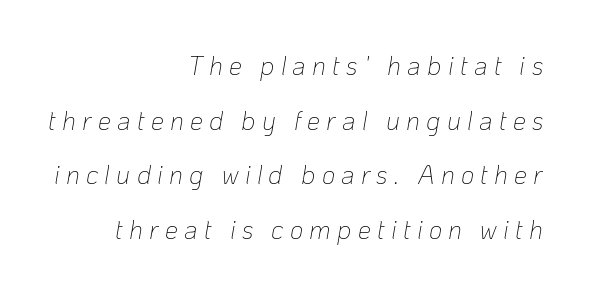
Think standard paragraph weight, or any step lighter than that. A bare baseline throughout the passage. Leftover space on each line is placed entirely before the opening word. Here the glyphs are tracked loosely, breaking word shapes into spaced letters.
